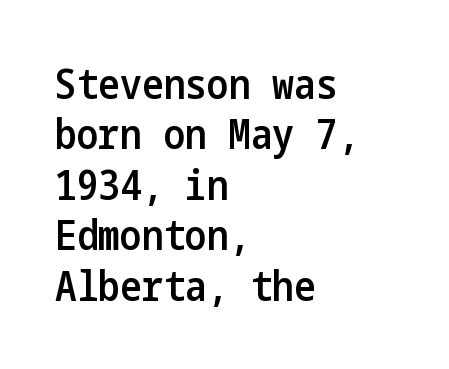
{"serif": "no", "italic": "no", "bold": "semi", "weight": "semibold", "width": "condensed", "stroke_contrast": "low", "x_height": "medium", "underline": "no", "align": "left", "line_spacing_ratio": 1.23, "letter_spacing": "normal", "letter_spacing_em": 0.0, "glyph_px": 41}
